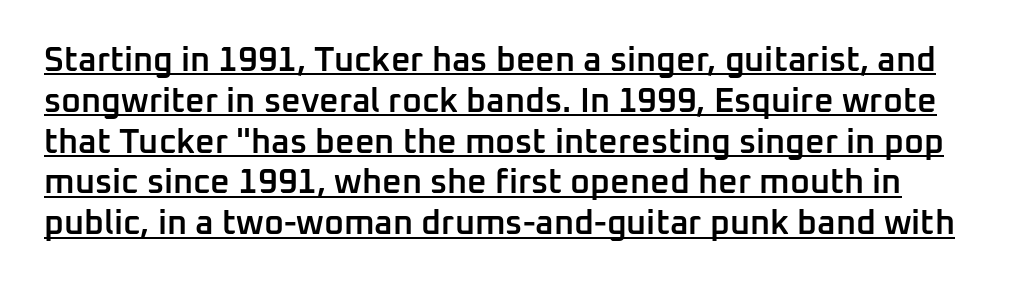
{"serif": "no", "italic": "no", "bold": "semi", "weight": "semibold", "width": "normal", "stroke_contrast": "low", "x_height": "medium", "monospaced": "no", "underline": "yes", "line_spacing_ratio": 1.2, "letter_spacing": "normal", "letter_spacing_em": 0.0, "glyph_px": 34}
